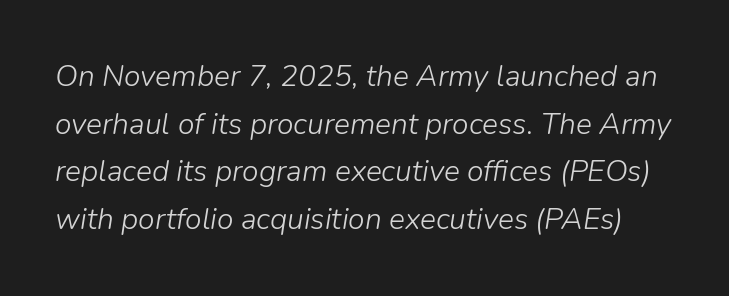
The image shows 30 px light type, italic (leaning right); set normal line spacing (1.59x), normal letter spacing, not underlined; low stroke contrast and a medium x-height.
